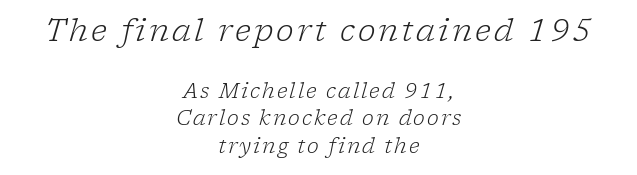
The passage shown is typed in a proportional face where columns would drift. Regarding leading, the lines here are spaced in the standard way. Line starts and ends both wander, symmetrically. Size hierarchy here favors the leading block over the trailing one. This rendering employs a face with finishing strokes, i.e., a serif.
